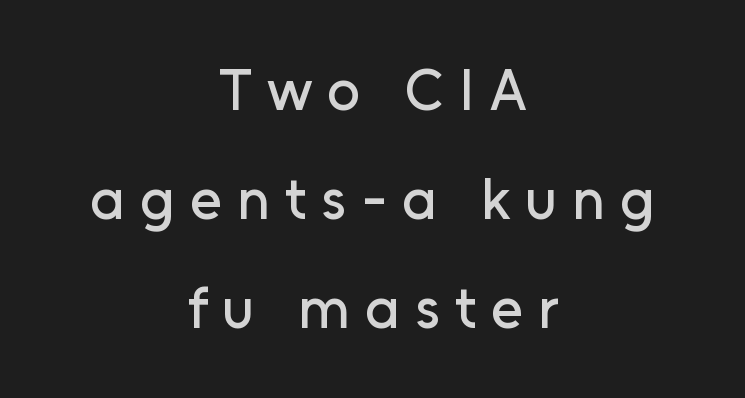
The image shows 58 px sans-serif type, upright; set centered, line spacing 1.88x, unusually wide letter spacing (+0.26 em), not underlined; low stroke contrast and a medium x-height.
